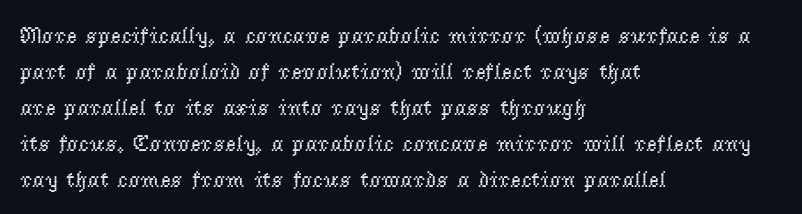
The foot of each line stays bare and open. It's the straight-up-and-down kind of type. The gaps between neighbouring characters are ordinary and unremarkable. A normal amount of white space separates one row of letters from the next. Typeset ragged right — the left edge is the straight one. Is the stroke heavy? The answer is a plain regular-or-lighter.
